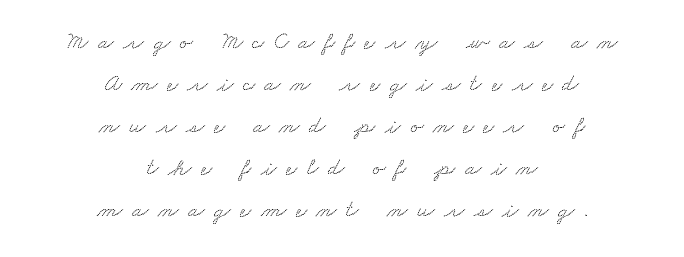
{"underline": "no", "align": "center", "line_spacing_ratio": 1.75, "letter_spacing": "wide", "letter_spacing_em": 0.39, "glyph_px": 24}
